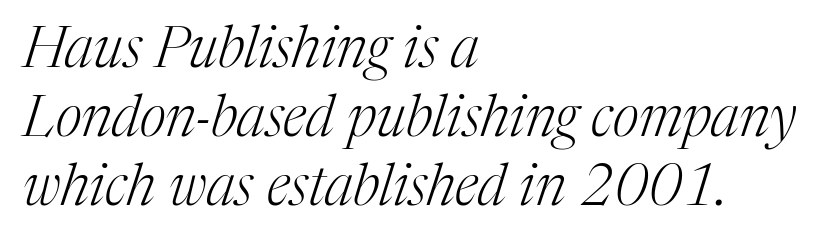
Q: Is the text bold? A: No.
Q: Is the text italic (slanted)? A: Yes, it leans right by about 17 degrees.
Q: Is the typeface a serif or a sans-serif typeface? A: Serif.
Q: Is the text underlined? A: No.
Q: How is the paragraph aligned? A: Left-aligned.
Q: Is the spacing between letters normal or unusually wide? A: Normal.
Q: Width (condensed, normal, or wide)? A: Normal.
Q: Stroke contrast? A: Medium.
Q: x-height? A: Medium.
Q: Monospaced? A: No.
